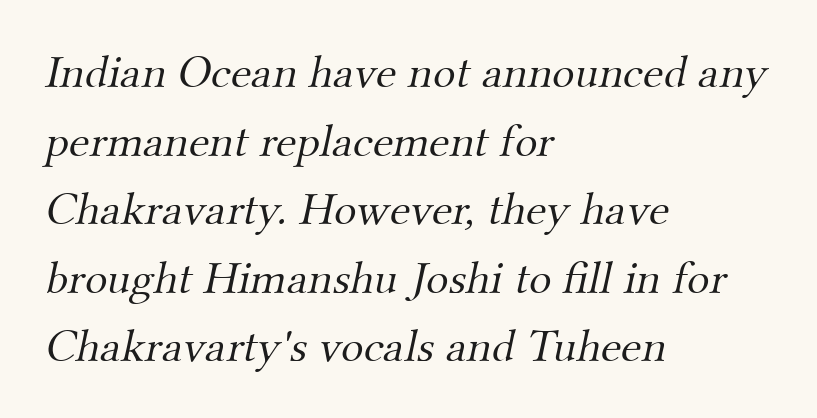
The image shows 47 px light serif type; set left-aligned, normal line spacing (1.46x), normal letter spacing, not underlined; medium stroke contrast and a small x-height.
